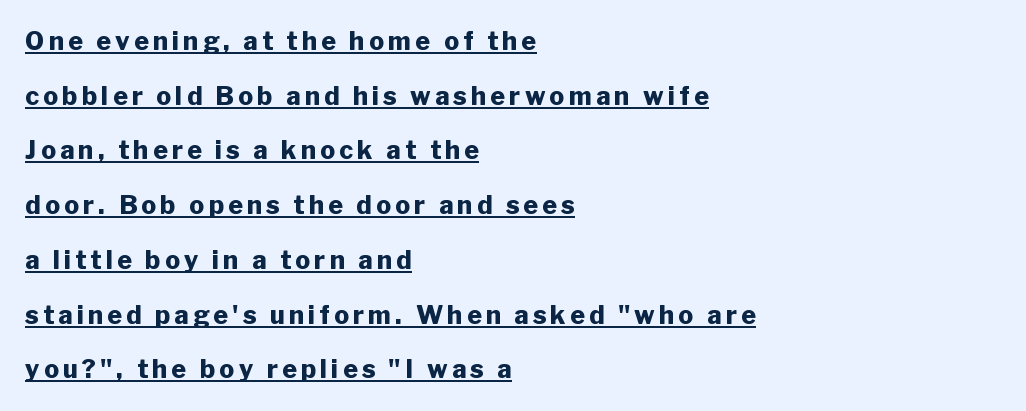
{"italic": "no", "bold": "yes", "underline": "yes", "align": "left", "line_spacing": "loose", "line_spacing_ratio": 2.19, "glyph_px": 25}
